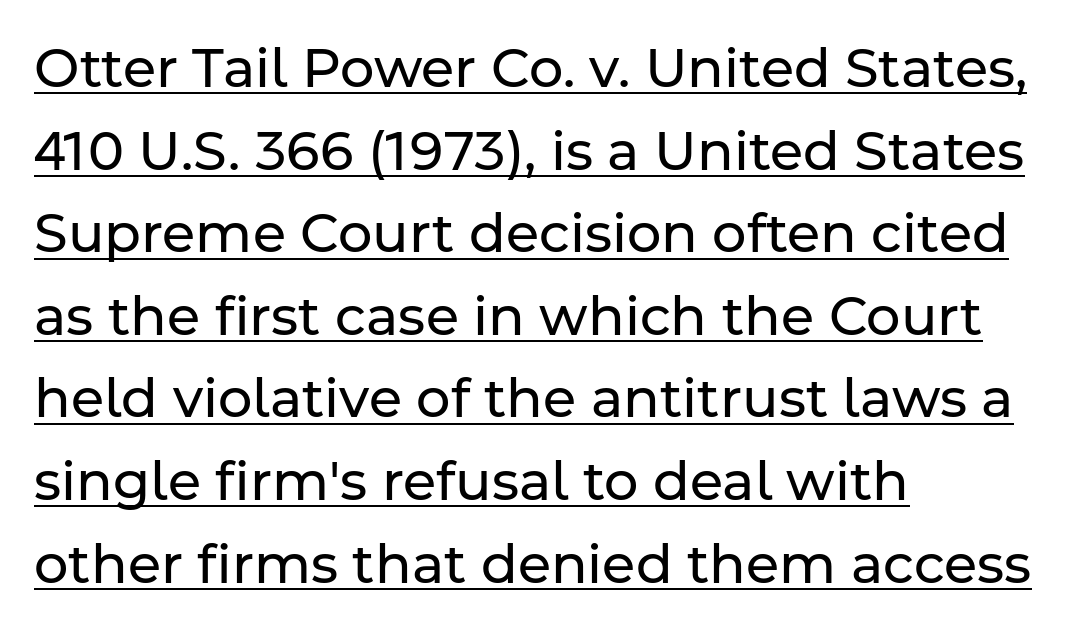
Q: Is the text bold? A: No.
Q: Is the text italic (slanted)? A: No, it is upright.
Q: Is the typeface a serif or a sans-serif typeface? A: Sans-serif.
Q: Is the text underlined? A: Yes.
Q: How is the paragraph aligned? A: Left-aligned.
Q: Is the spacing between letters normal or unusually wide? A: Normal.
Q: Is the spacing between lines tight, normal or loose? A: Normal.
Q: Width (condensed, normal, or wide)? A: Normal.
Q: Stroke contrast? A: Low.
Q: x-height? A: Medium.
Q: Monospaced? A: No.
